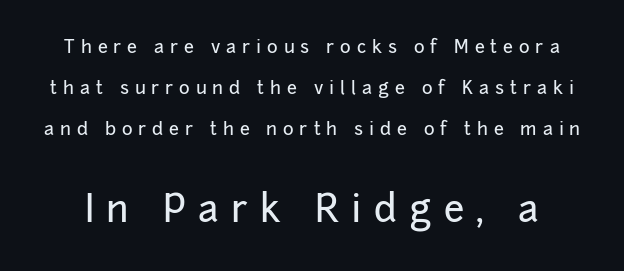
The image shows 37 px sans-serif type, upright; set loose line spacing (2.28x), unusually wide letter spacing (+0.33 em), not underlined; the second (bottom) block is 2.06x larger; low stroke contrast and a medium x-height.
